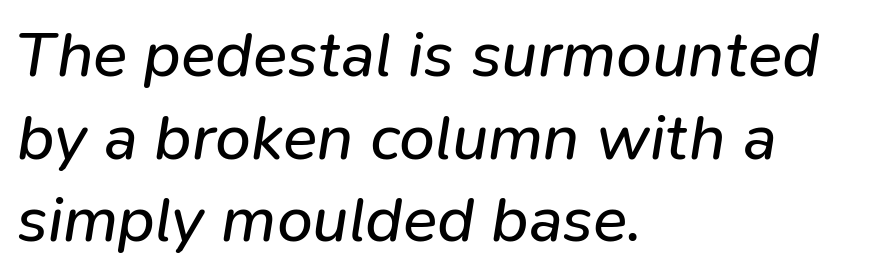
The image shows 64 px regular-weight type, italic (leaning right); set left-aligned, normal line spacing (1.29x), normal letter spacing, not underlined; low stroke contrast and a medium x-height.
